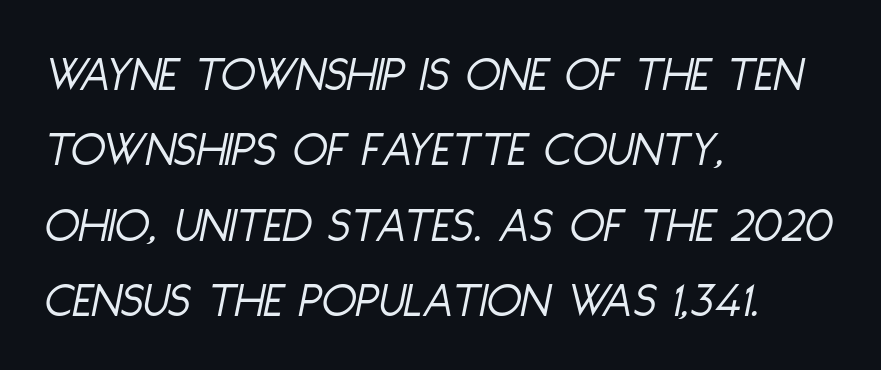
{"italic": "yes", "lean": "right", "slant_degrees": 11, "bold": "no", "weight": "light", "width": "condensed", "stroke_contrast": "low", "x_height": "large", "monospaced": "no", "underline": "no", "align": "left", "line_spacing": "normal", "line_spacing_ratio": 1.48, "letter_spacing": "normal", "letter_spacing_em": 0.0, "glyph_px": 51}
